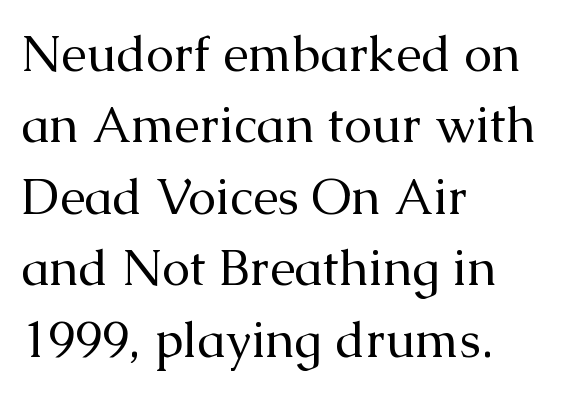
Q: Is the text bold? A: No.
Q: Is the text italic (slanted)? A: No, it is upright.
Q: Is the typeface a serif or a sans-serif typeface? A: Serif.
Q: Is the text underlined? A: No.
Q: How is the paragraph aligned? A: Left-aligned.
Q: Is the spacing between letters normal or unusually wide? A: Normal.
Q: Is the spacing between lines tight, normal or loose? A: Normal.
Q: Width (condensed, normal, or wide)? A: Normal.
Q: Stroke contrast? A: Medium.
Q: x-height? A: Medium.
Q: Monospaced? A: No.
